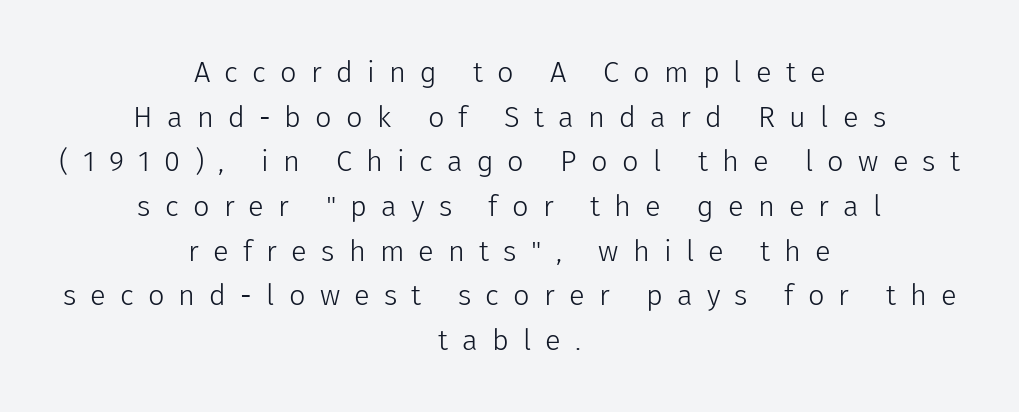
{"serif": "no", "italic": "no", "bold": "no", "weight": "light", "width": "normal", "stroke_contrast": "low", "x_height": "medium", "monospaced": "no", "underline": "no", "align": "center", "line_spacing": "normal", "line_spacing_ratio": 1.54, "letter_spacing": "wide", "letter_spacing_em": 0.49, "glyph_px": 29}
